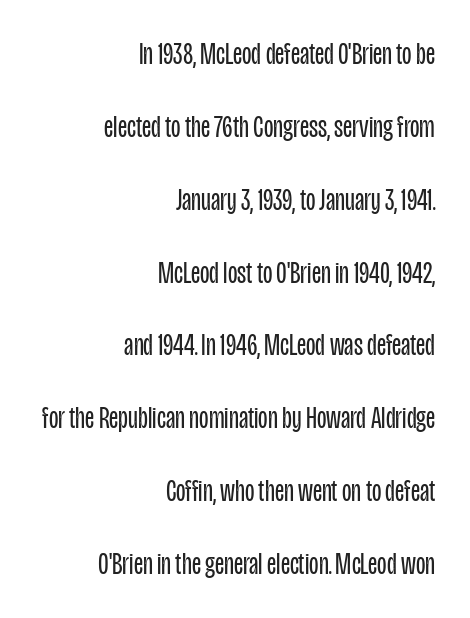
The image shows 31 px regular-weight, condensed sans-serif type, upright; set right-aligned, loose line spacing (2.35x), normal letter spacing, not underlined; low stroke contrast and a large x-height.
